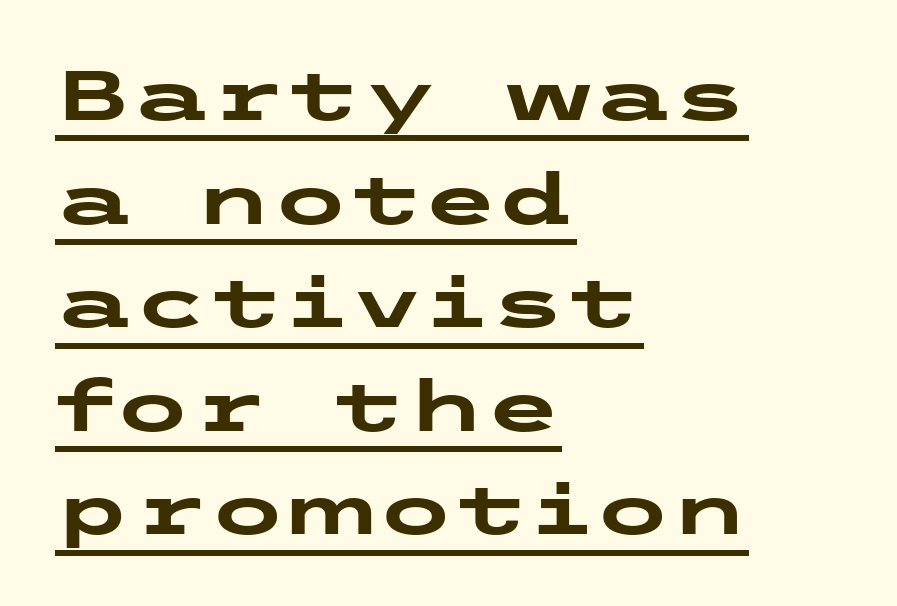
{"serif": "no", "italic": "no", "bold": "yes", "weight": "heavy", "width": "wide", "stroke_contrast": "low", "x_height": "medium", "underline": "yes", "align": "left", "line_spacing": "normal", "line_spacing_ratio": 1.48, "letter_spacing": "normal", "letter_spacing_em": 0.0, "glyph_px": 70}
